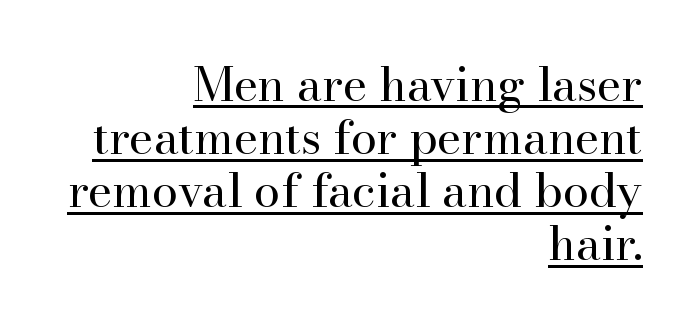
The image shows 47 px regular-weight serif type, upright; set right-aligned, tight line spacing (1.13x), normal letter spacing, underlined; high stroke contrast and a small x-height.
